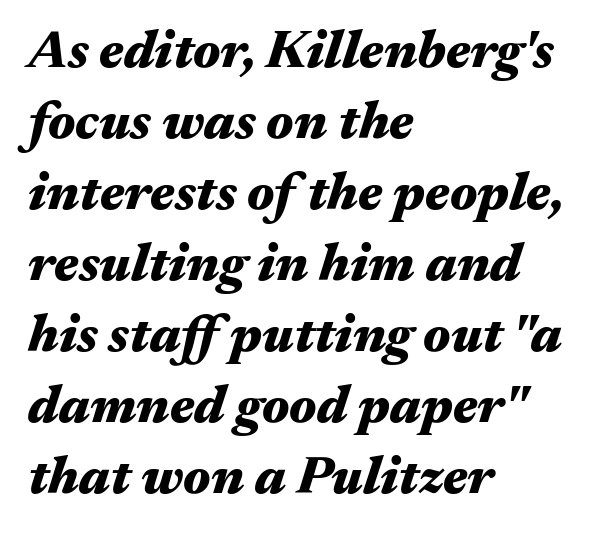
Q: Is the text bold? A: Yes.
Q: Is the text italic (slanted)? A: Yes, it leans right by about 17 degrees.
Q: Is the text underlined? A: No.
Q: How is the paragraph aligned? A: Left-aligned.
Q: Is the spacing between letters normal or unusually wide? A: Normal.
Q: Is the spacing between lines tight, normal or loose? A: Normal.
Q: Width (condensed, normal, or wide)? A: Wide.
Q: Stroke contrast? A: Medium.
Q: x-height? A: Medium.
Q: Monospaced? A: No.
